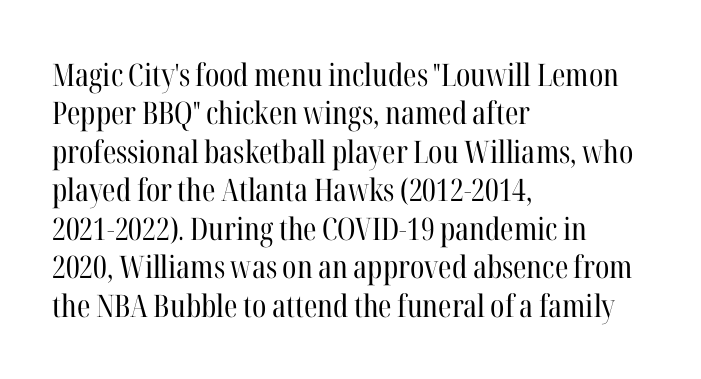
{"serif": "yes", "italic": "no", "bold": "no", "weight": "regular", "width": "condensed", "stroke_contrast": "high", "x_height": "medium", "monospaced": "no", "underline": "no", "align": "left", "line_spacing_ratio": 1.24, "letter_spacing": "normal", "letter_spacing_em": 0.0, "glyph_px": 31}
